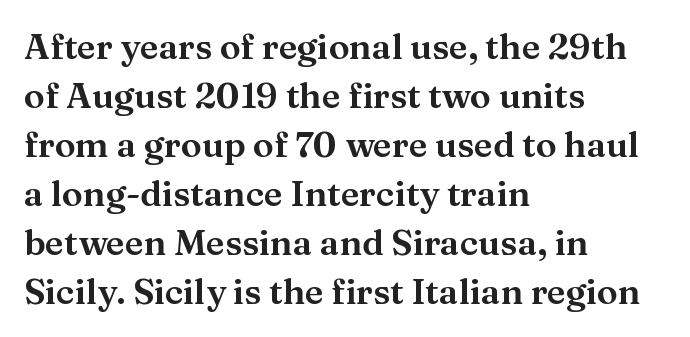
The image shows 35 px serif type, upright; set left-aligned, normal line spacing (1.4x), normal letter spacing, not underlined; medium stroke contrast and a medium x-height.
